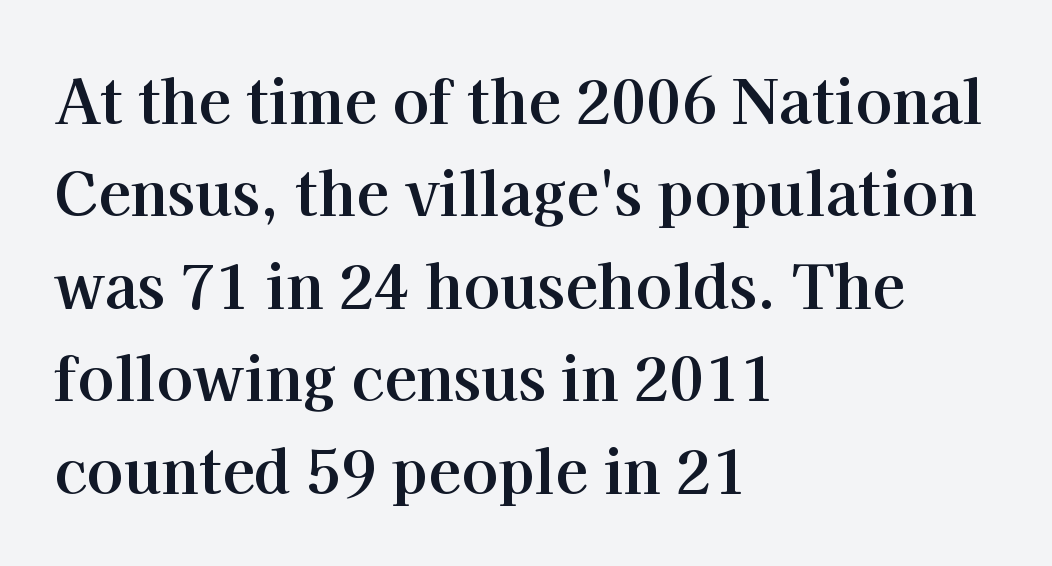
In terms of leading, this rendering sits right in the middle. Thick stems and heavy bowls — unmistakably bold. Nobody touched the tracking dial on this one. Caption: multi-line text, flush left, ragged right. Quick note: underline off. Does the lettering tilt? It doesn't — this is upright.
